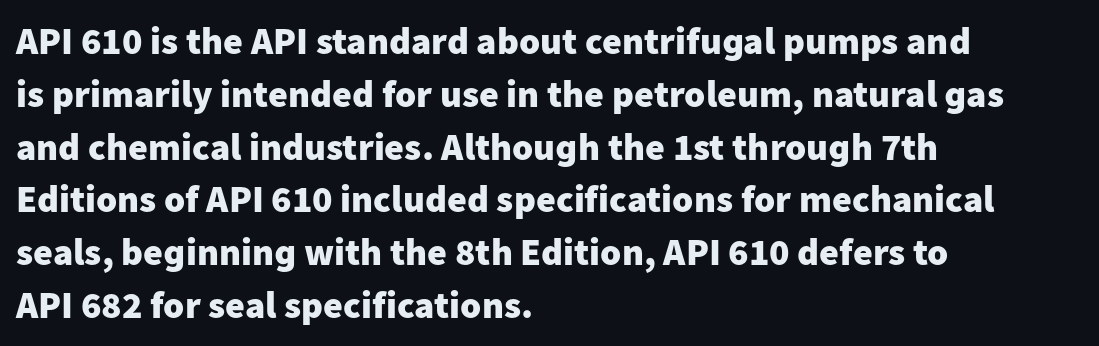
{"serif": "no", "italic": "no", "bold": "yes", "weight": "heavy", "width": "normal", "stroke_contrast": "low", "x_height": "medium", "monospaced": "no", "underline": "no", "align": "left", "line_spacing": "normal", "line_spacing_ratio": 1.39, "letter_spacing": "normal", "letter_spacing_em": 0.0, "glyph_px": 38}
